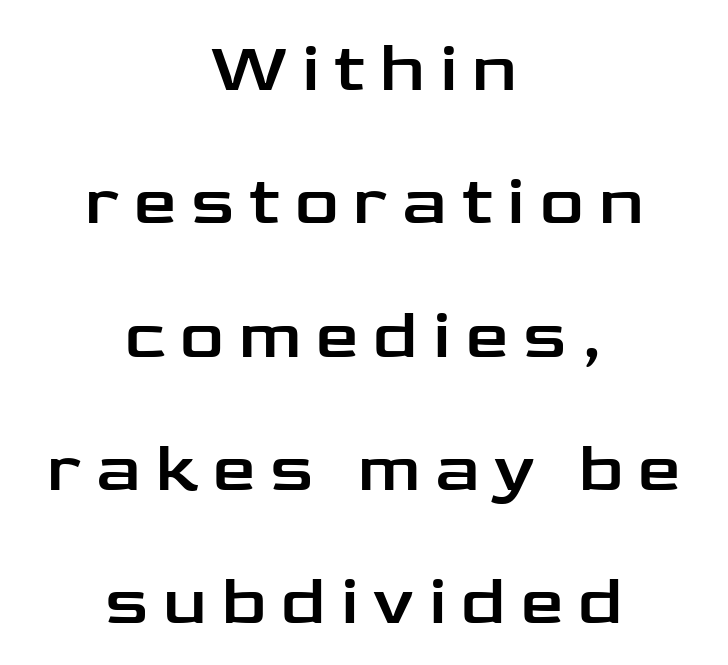
{"serif": "no", "italic": "no", "width": "wide", "stroke_contrast": "low", "x_height": "medium", "monospaced": "no", "underline": "no", "align": "center", "line_spacing": "loose", "line_spacing_ratio": 1.96, "letter_spacing": "wide", "letter_spacing_em": 0.22, "glyph_px": 68}
